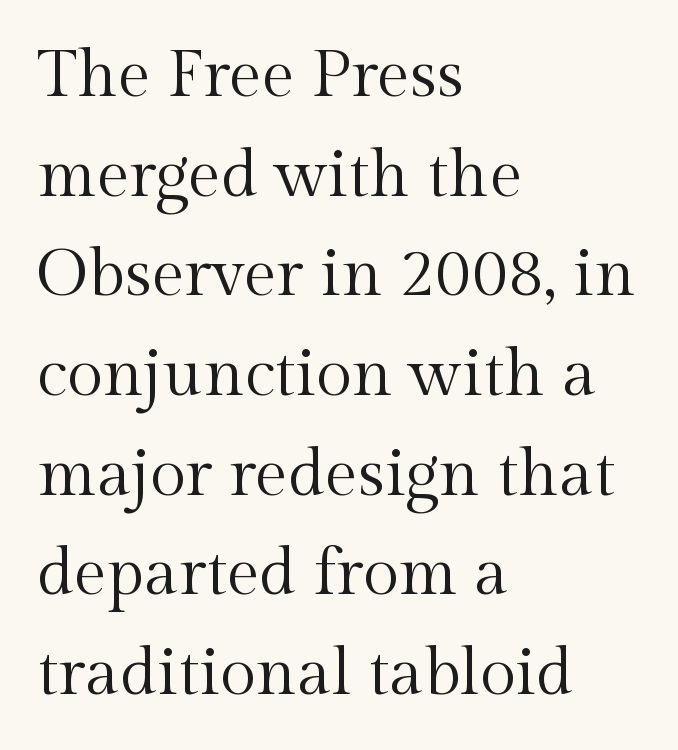
Q: Is the text bold? A: No.
Q: Is the text italic (slanted)? A: No, it is upright.
Q: Is the typeface a serif or a sans-serif typeface? A: Serif.
Q: Is the text underlined? A: No.
Q: How is the paragraph aligned? A: Left-aligned.
Q: Is the spacing between letters normal or unusually wide? A: Normal.
Q: Is the spacing between lines tight, normal or loose? A: Normal.
Q: Width (condensed, normal, or wide)? A: Normal.
Q: x-height? A: Medium.
Q: Monospaced? A: No.
